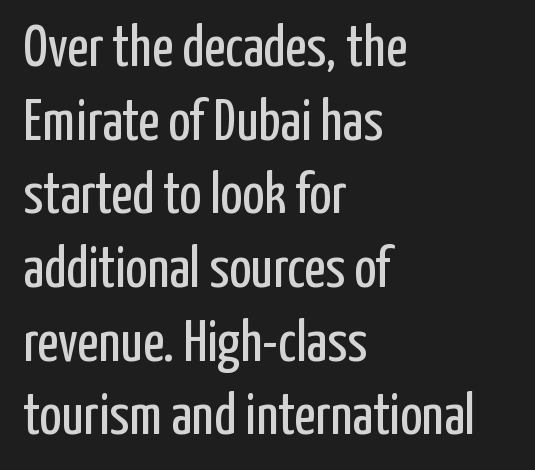
{"serif": "no", "italic": "no", "bold": "no", "weight": "regular", "width": "condensed", "stroke_contrast": "low", "x_height": "medium", "monospaced": "no", "underline": "no", "align": "left", "line_spacing": "normal", "line_spacing_ratio": 1.27, "letter_spacing": "normal", "letter_spacing_em": 0.0, "glyph_px": 58}
